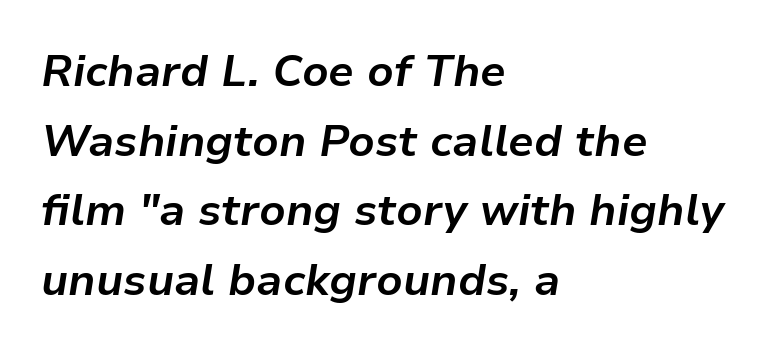
Q: Is the text bold? A: Yes.
Q: Is the text italic (slanted)? A: Yes, it leans right by about 9 degrees.
Q: Is the text underlined? A: No.
Q: How is the paragraph aligned? A: Left-aligned.
Q: Is the spacing between letters normal or unusually wide? A: Normal.
Q: Is the spacing between lines tight, normal or loose? A: Normal.
Q: Width (condensed, normal, or wide)? A: Normal.
Q: Stroke contrast? A: Low.
Q: x-height? A: Medium.
Q: Monospaced? A: No.
